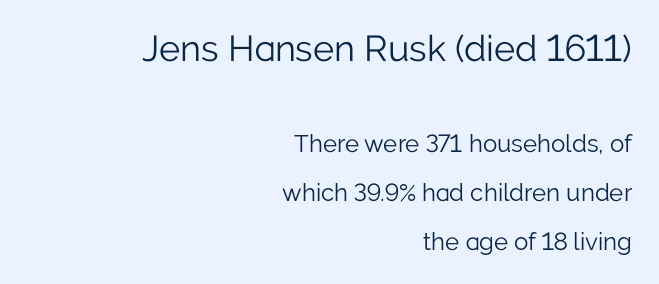
The image shows 36 px light sans-serif type, upright; set right-aligned, loose line spacing (2.04x), normal letter spacing, not underlined; the first (top) block is 1.5x larger; low stroke contrast and a medium x-height.
